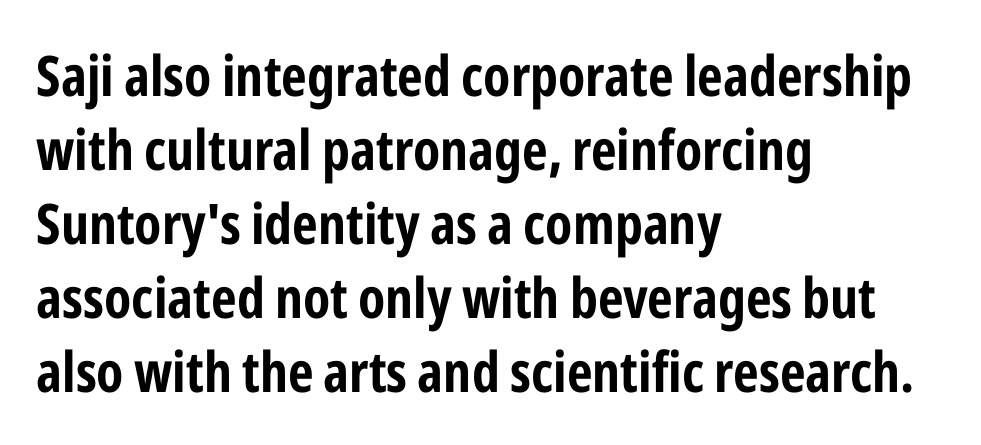
Q: Is the text bold? A: Yes.
Q: Is the text italic (slanted)? A: No, it is upright.
Q: Is the typeface a serif or a sans-serif typeface? A: Sans-serif.
Q: Is the text underlined? A: No.
Q: How is the paragraph aligned? A: Left-aligned.
Q: Is the spacing between letters normal or unusually wide? A: Normal.
Q: Is the spacing between lines tight, normal or loose? A: Normal.
Q: Width (condensed, normal, or wide)? A: Condensed.
Q: Stroke contrast? A: Low.
Q: x-height? A: Medium.
Q: Monospaced? A: No.
